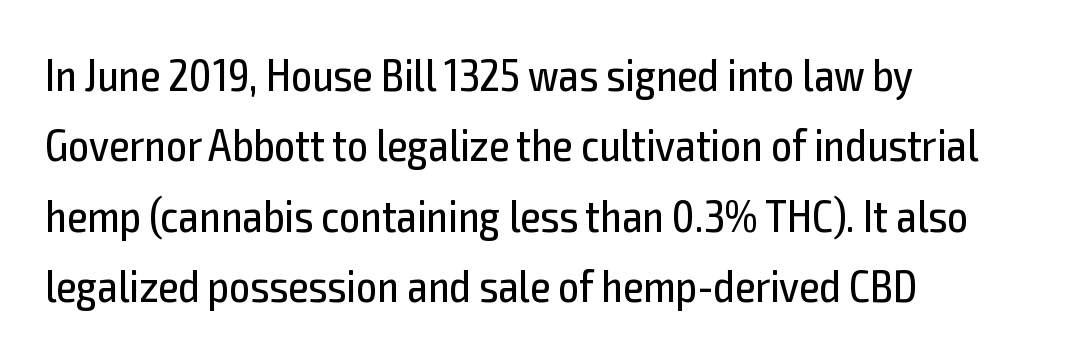
Line spacing here is normal. Tracking value appears to be zero — textbook default spacing. This sample has the flowing, uneven cadence of proportional lettering. Does the copy run flush right? No — it runs flush left. Quick note: not italic, upright. Look at the bottom of the vertical strokes: they stop flat, with no serifs.
